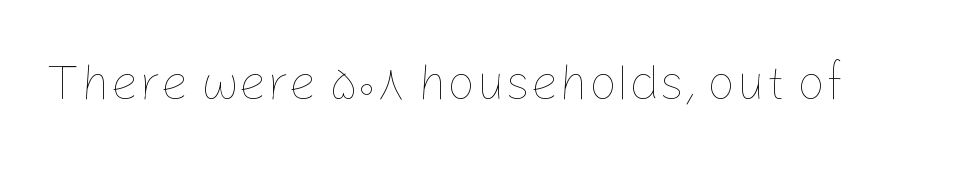
In terms of posture, this sample is upright. The face used here is proportionally spaced, like ordinary book or web type. Letters rest on an invisible, unmarked baseline. Caption: face not bold, strokes unweighted.
